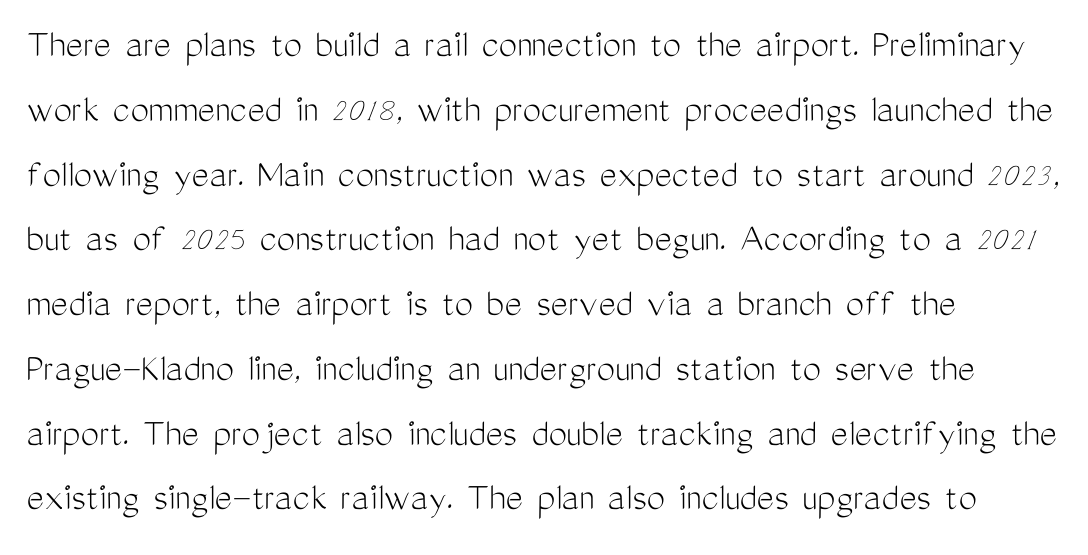
Q: Is the text bold? A: No.
Q: Is the text italic (slanted)? A: No, it is upright.
Q: Is the typeface a serif or a sans-serif typeface? A: Sans-serif.
Q: Is the text underlined? A: No.
Q: How is the paragraph aligned? A: Left-aligned.
Q: Is the spacing between letters normal or unusually wide? A: Normal.
Q: Is the spacing between lines tight, normal or loose? A: Normal.
Q: Width (condensed, normal, or wide)? A: Condensed.
Q: Stroke contrast? A: Medium.
Q: x-height? A: Medium.
Q: Monospaced? A: No.
